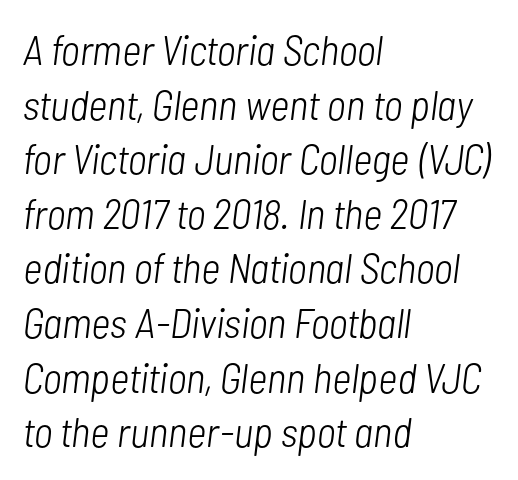
The passage shown is not bold in any degree. Is the letter spacing exaggerated? No — it looks like the ordinary default. Vertically, the passage feels balanced, rows spaced as you'd expect. You can tell it's italic because the verticals aren't actually vertical.
